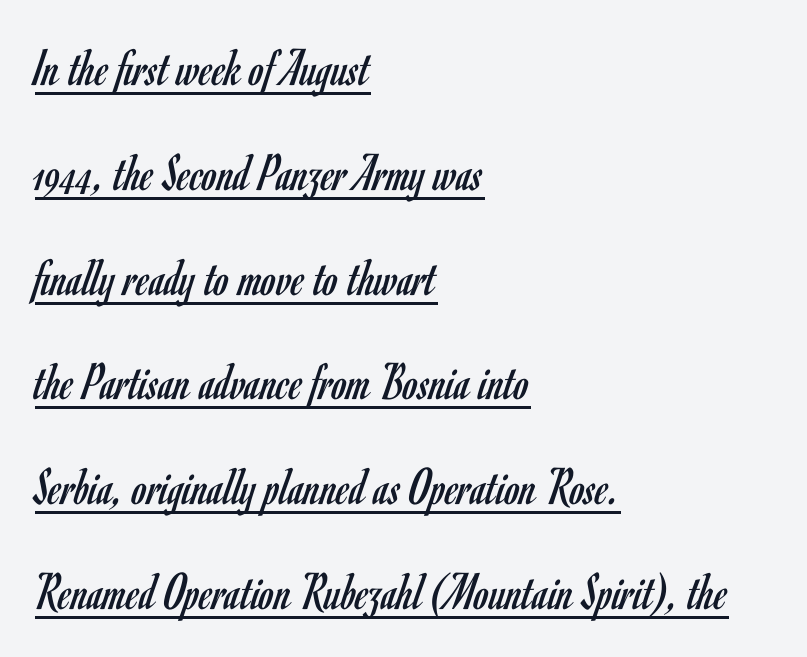
No letter is thick-stroked: the sample isn't bold. Think of a printed novel: that variable character pitch is what you see here. Nothing unusual about the tracking: characters are spaced as the font intends. Teacher's note: observe the even left margin — that is flush-left alignment.
